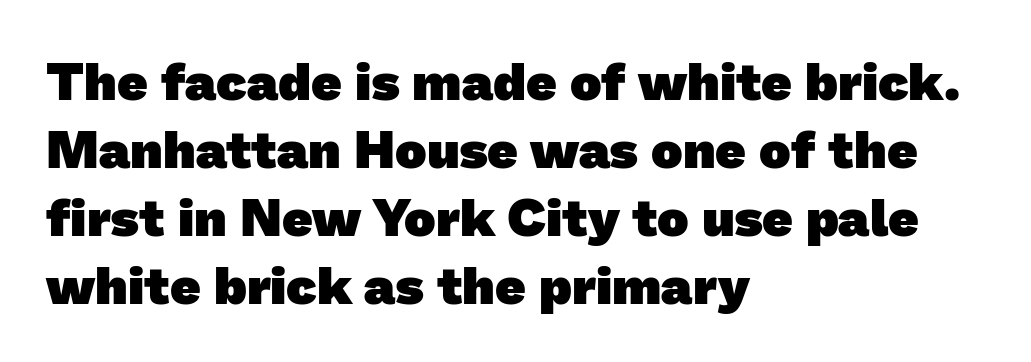
Regarding serifs, this sample does without them. Words float on clear page, feet unadorned. This sample is left-justified, so line endings fall wherever the words run out. Glyph-to-glyph distance matches everyday printed text. What weight is shown? A full bold with thick strokes. Regarding leading, the lines here are spaced in the standard way.
